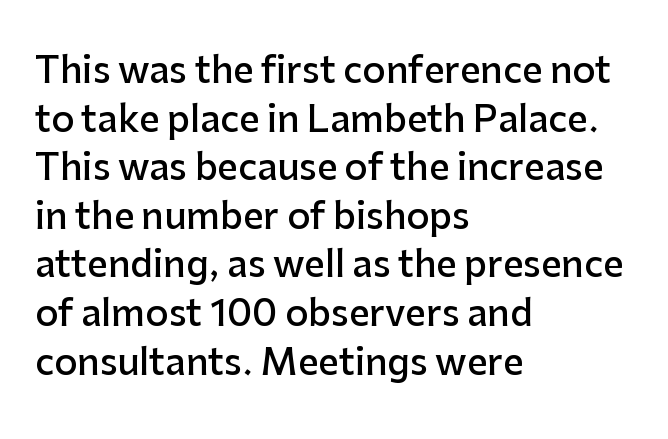
{"serif": "no", "italic": "no", "bold": "semi", "weight": "semibold", "width": "normal", "stroke_contrast": "low", "x_height": "medium", "monospaced": "no", "underline": "no", "align": "left", "line_spacing": "normal", "line_spacing_ratio": 1.35, "letter_spacing": "normal", "letter_spacing_em": 0.0, "glyph_px": 36}
